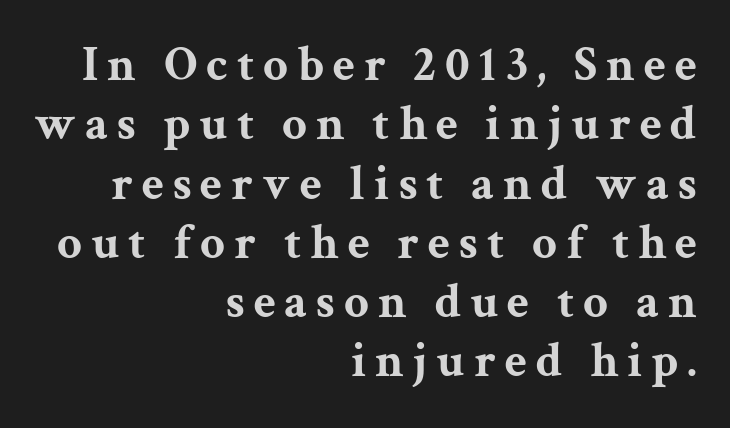
The image shows 49 px bold, wide serif type, upright; set right-aligned, line spacing 1.21x, not underlined; medium stroke contrast and a medium x-height.
